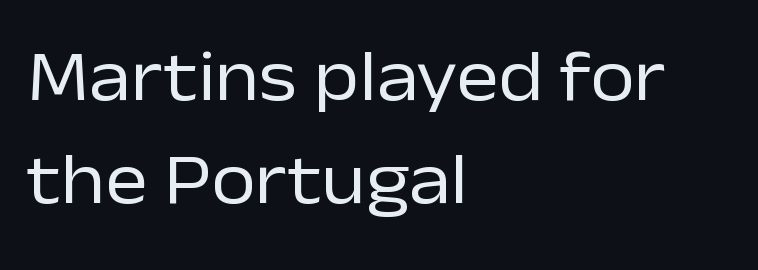
The image shows 72 px regular-weight sans-serif type, upright; set left-aligned, normal line spacing (1.43x), normal letter spacing, not underlined; low stroke contrast and a medium x-height.
